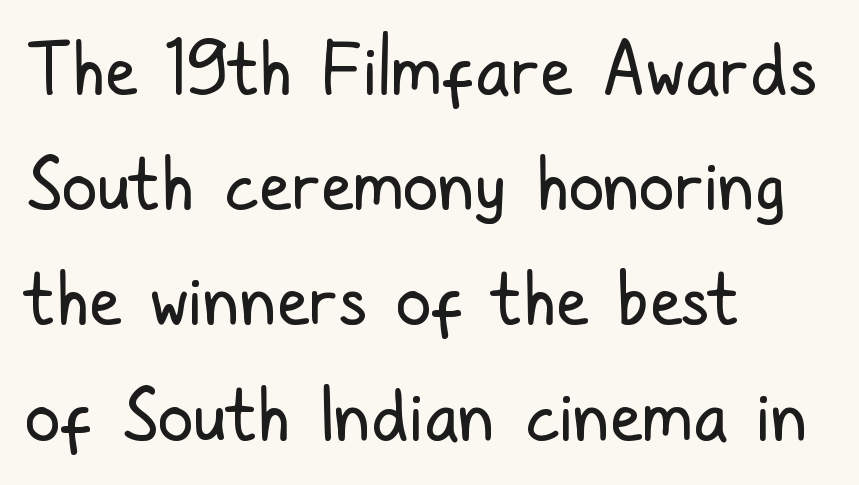
The specimen omits any rule beneath the text block's lines. Reading down the block, your eye returns to a fixed left position each line. The typeface has the unassuming heft of standard copy or less. Character widths vary here, with narrow letters taking less room than wide ones. Nothing sits at the stroke ends, so this counts as sans-serif.
